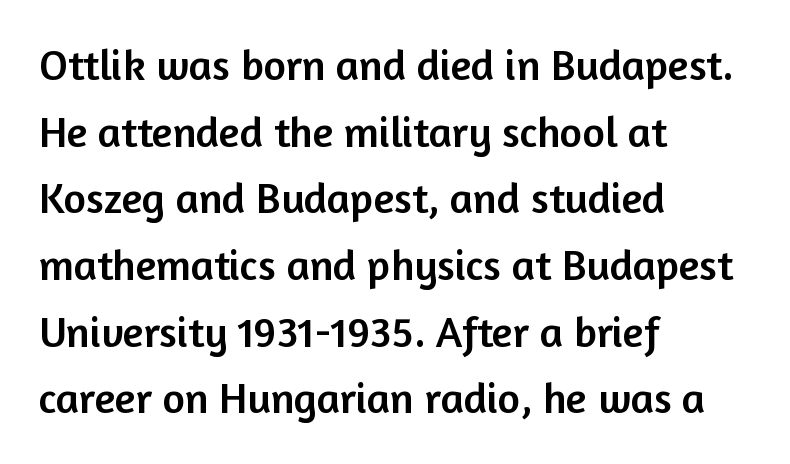
{"serif": "no", "italic": "no", "width": "normal", "stroke_contrast": "low", "x_height": "medium", "monospaced": "no", "underline": "no", "align": "left", "line_spacing": "normal", "line_spacing_ratio": 1.55, "letter_spacing": "normal", "letter_spacing_em": 0.0, "glyph_px": 43}
